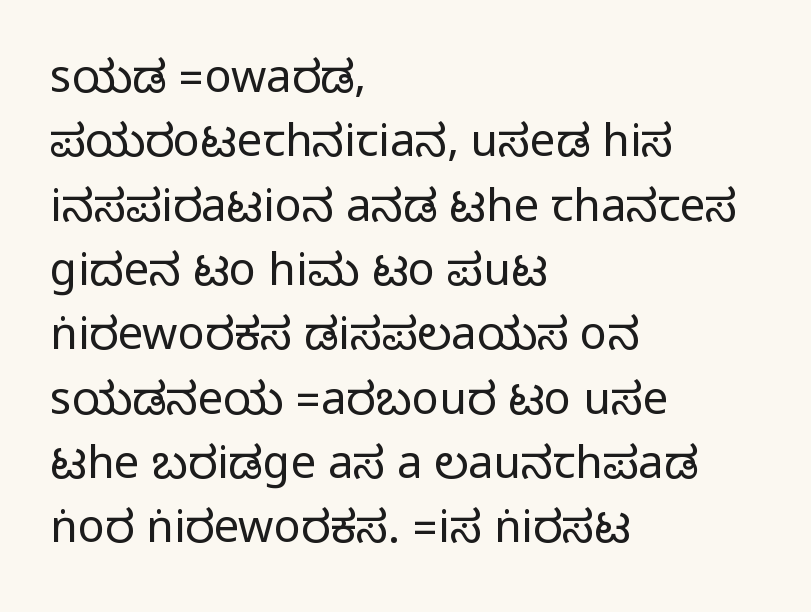
These lines stack with their left ends in a neat column. Vertical strokes here are truly vertical. Each letter keeps its own natural width here, so spacing adapts to shape. Unlike a traditional serif, this face leaves its strokes unadorned. These lines sit exactly where default settings would place them. The area under the type is left untouched.
